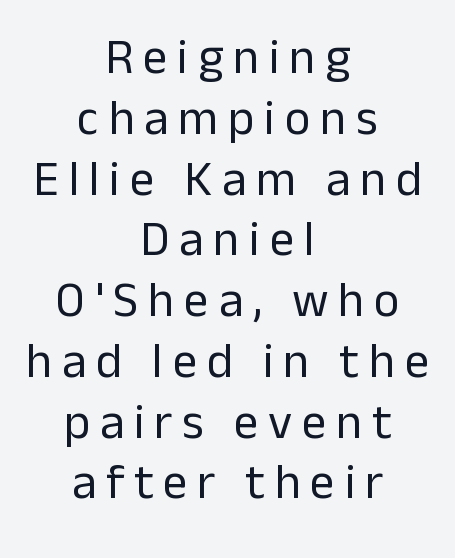
The image shows 49 px regular-weight sans-serif type, upright; set centered, line spacing 1.24x, unusually wide letter spacing (+0.2 em), not underlined; low stroke contrast and a medium x-height.
